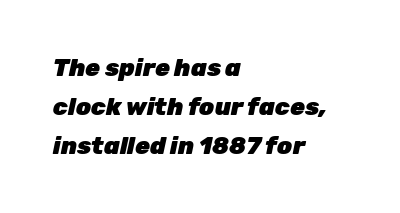
Observe the lean: these are italic letterforms. The font is running at its bold setting. A clean baseline with only descenders dipping below it. Horizontal bands of white between lines are of average thickness. The line texture is even and compact thanks to regular tracking.
